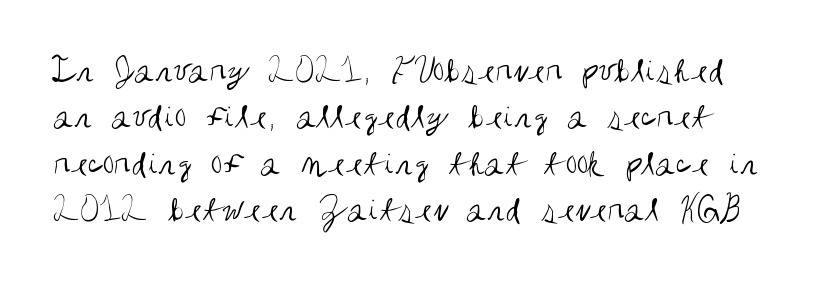
The image shows 38 px regular-weight, condensed sans-serif type; set line spacing 1.22x, normal letter spacing, not underlined; medium stroke contrast and a large x-height.
